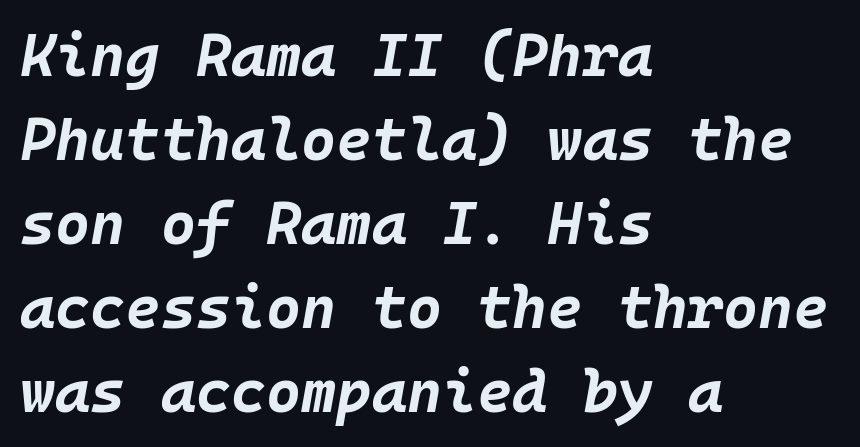
Caption: standard tracking, unaltered. Tall strokes in this sample are angled rather than plumb. Nobody drew a line under any word here. Is this a fixed-width face? Yes — each glyph sits in an identical cell. Bold? Absolutely — the strokes are thick and heavy.
